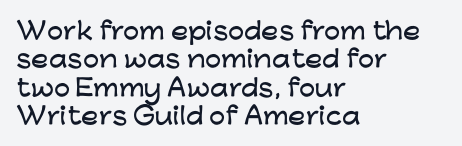
One-word summary of the alignment: left. These lines keep a tight, regular rhythm from letter to letter. Letters rest on an invisible, unmarked baseline. In terms of posture, this sample is upright.
